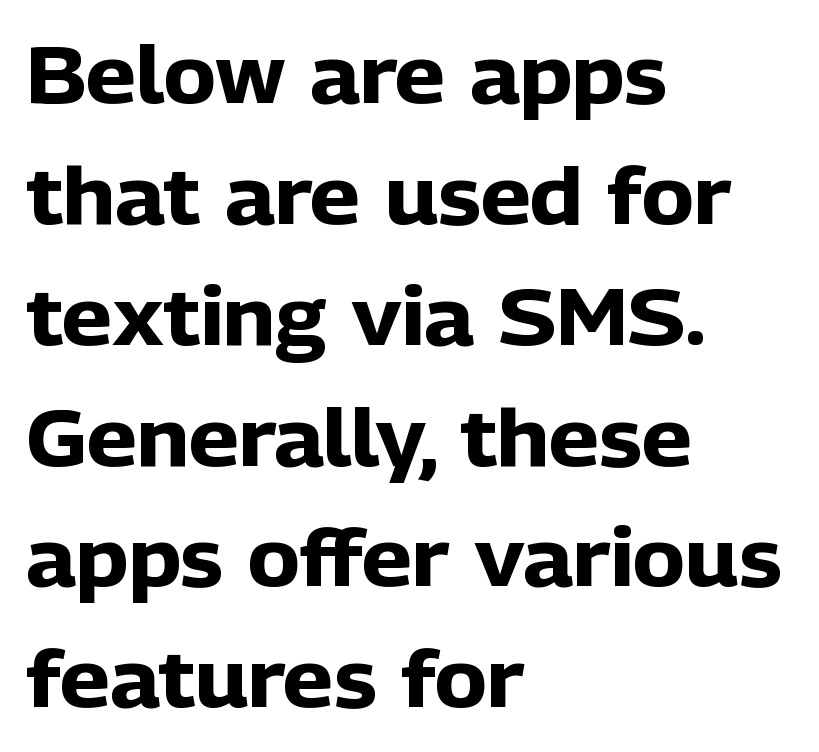
Clear beneath every line of the passage. Quick note: not italic, upright. The letters are bold, with thick, heavy strokes. The block of text has a typical density, with ordinary space between rows.
